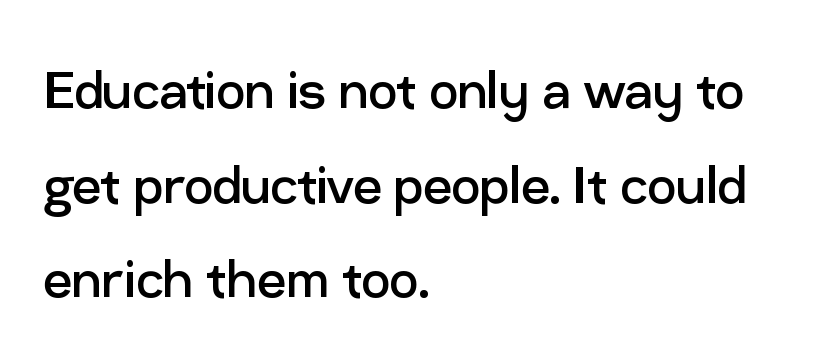
The characters are drawn with everyday or finer stroke widths. The axis of the letterforms is exactly vertical. The zone under the glyphs is completely vacant. A sans-serif font was chosen for this passage.
